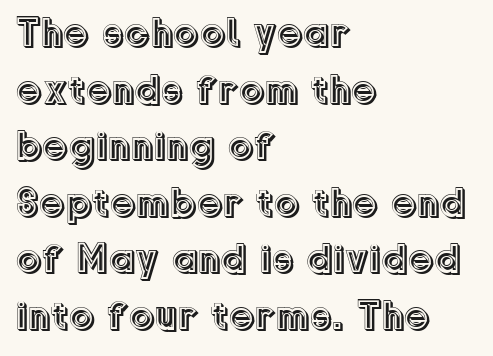
Q: Is the text italic (slanted)? A: No, it is upright.
Q: Is the text underlined? A: No.
Q: How is the paragraph aligned? A: Left-aligned.
Q: Is the spacing between letters normal or unusually wide? A: Normal.
Q: Is the spacing between lines tight, normal or loose? A: Normal.
Q: Width (condensed, normal, or wide)? A: Normal.
Q: x-height? A: Medium.
Q: Monospaced? A: No.
